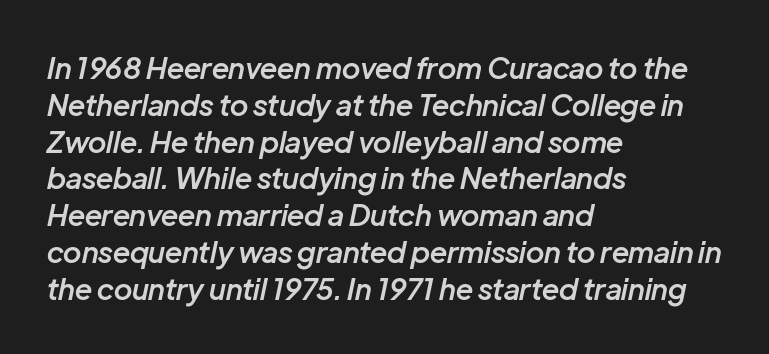
{"italic": "yes", "lean": "right", "slant_degrees": 12, "bold": "semi", "weight": "semibold", "width": "normal", "stroke_contrast": "low", "x_height": "medium", "monospaced": "no", "underline": "no", "align": "left", "line_spacing": "normal", "line_spacing_ratio": 1.27, "letter_spacing": "normal", "letter_spacing_em": 0.0, "glyph_px": 29}
